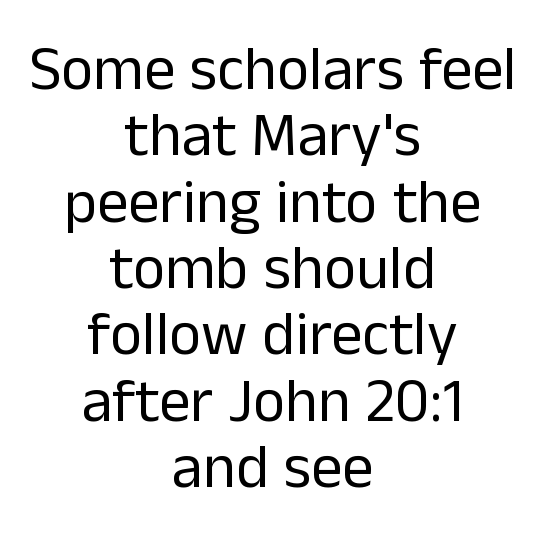
The image shows 62 px regular-weight sans-serif type, upright; set centered, tight line spacing (1.07x), normal letter spacing, not underlined; low stroke contrast and a medium x-height.
